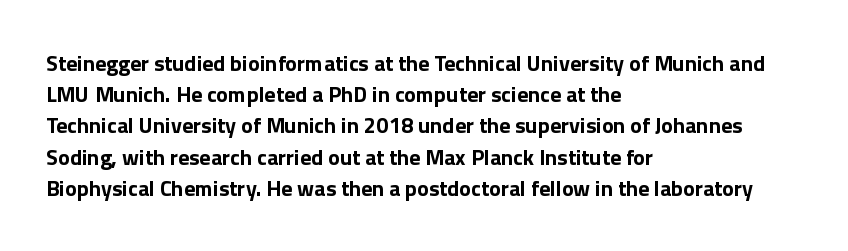
The image shows 22 px bold type, upright; set left-aligned, normal line spacing (1.42x), normal letter spacing, not underlined.
